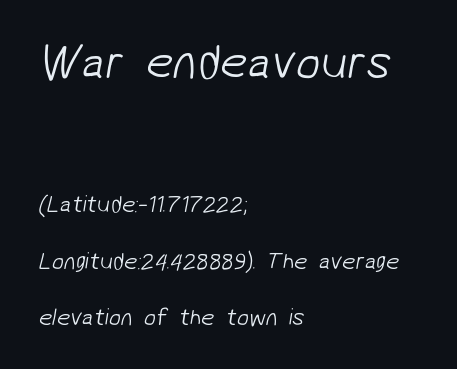
Q: Is the text bold? A: No.
Q: Is the typeface a serif or a sans-serif typeface? A: Sans-serif.
Q: Is the text underlined? A: No.
Q: How is the paragraph aligned? A: Left-aligned.
Q: Is the spacing between letters normal or unusually wide? A: Normal.
Q: Is the spacing between lines tight, normal or loose? A: Loose.
Q: Which block of text is set in a larger size, the first (top) or the second (bottom)? A: The first (top) one.
Q: Width (condensed, normal, or wide)? A: Normal.
Q: Stroke contrast? A: Low.
Q: x-height? A: Medium.
Q: Monospaced? A: No.
